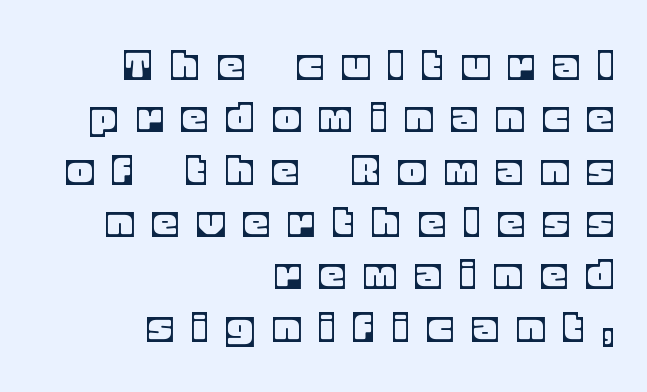
{"italic": "no", "width": "normal", "x_height": "large", "monospaced": "no", "underline": "no", "align": "right", "line_spacing": "tight", "line_spacing_ratio": 1.09, "letter_spacing": "wide", "letter_spacing_em": 0.44, "glyph_px": 48}
